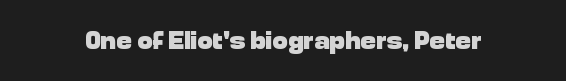
Only glyphs here, with clear space below each row. Rendered with straight, roman letterforms. The glyphs have the mass of a bold cut. Observe the ordinary spacing: letters are neighbours, not strangers.
